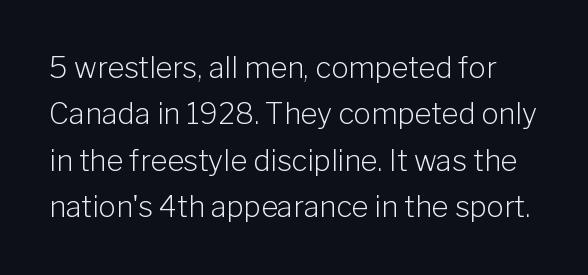
Q: Is the text bold? A: No.
Q: Is the text italic (slanted)? A: No, it is upright.
Q: Is the typeface a serif or a sans-serif typeface? A: Sans-serif.
Q: Is the text underlined? A: No.
Q: Is the spacing between letters normal or unusually wide? A: Normal.
Q: Is the spacing between lines tight, normal or loose? A: Normal.
Q: Width (condensed, normal, or wide)? A: Normal.
Q: Stroke contrast? A: Low.
Q: x-height? A: Medium.
Q: Monospaced? A: No.
